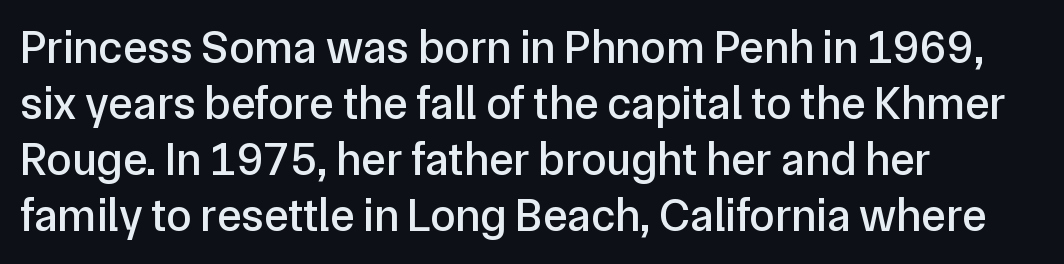
{"serif": "no", "italic": "no", "width": "normal", "stroke_contrast": "low", "x_height": "medium", "monospaced": "no", "underline": "no", "align": "left", "line_spacing_ratio": 1.22, "letter_spacing": "normal", "letter_spacing_em": 0.0, "glyph_px": 46}
